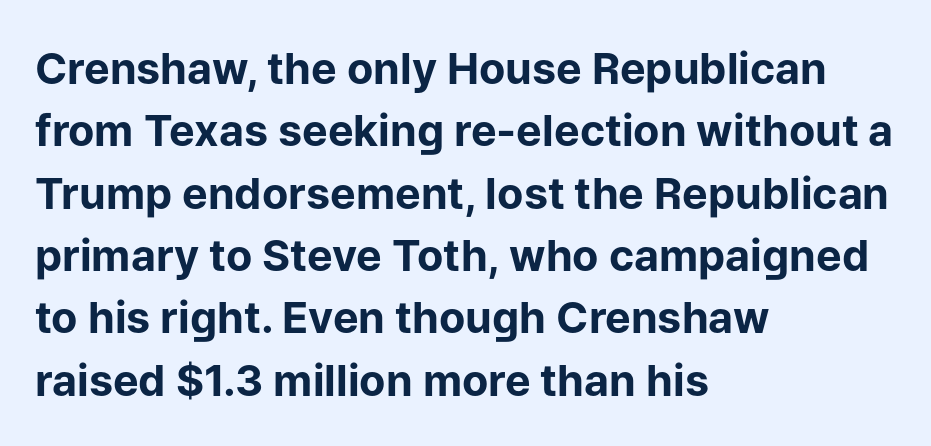
The image shows 43 px bold sans-serif type, upright; set left-aligned, normal line spacing (1.45x), normal letter spacing, not underlined; low stroke contrast and a medium x-height.
